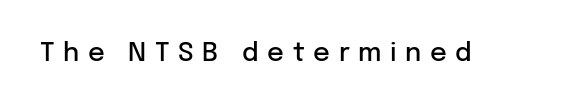
How heavy is the stroke? Medium-heavy — a semibold, shy of bold. The letters stand straight up with perfectly vertical stems. The strip under each line holds only bare page. Tracking value appears strongly positive — letters spread wide.
